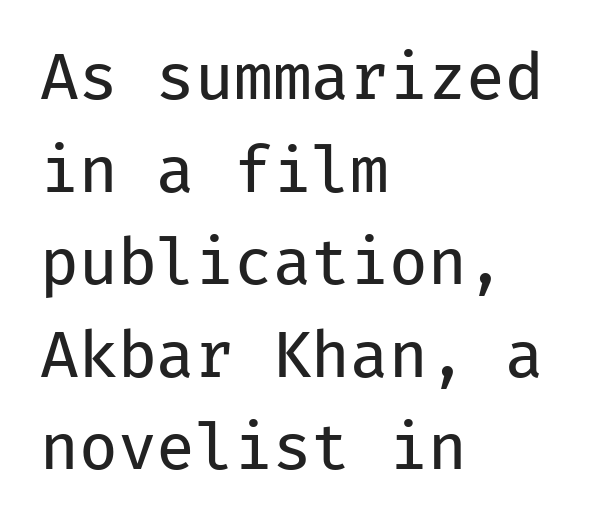
{"serif": "no", "italic": "no", "bold": "no", "weight": "regular", "width": "normal", "stroke_contrast": "low", "x_height": "medium", "monospaced": "yes", "underline": "no", "align": "left", "line_spacing": "normal", "line_spacing_ratio": 1.47, "letter_spacing": "normal", "letter_spacing_em": 0.0, "glyph_px": 63}
